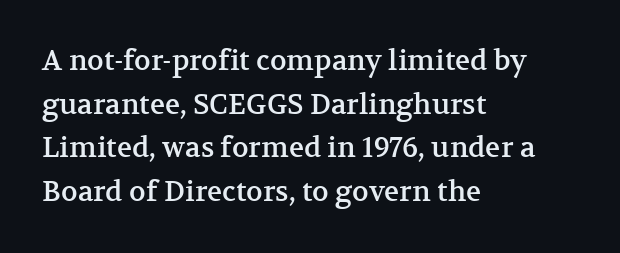
Q: Is the text italic (slanted)? A: No, it is upright.
Q: Is the typeface a serif or a sans-serif typeface? A: Serif.
Q: Is the text underlined? A: No.
Q: How is the paragraph aligned? A: Left-aligned.
Q: Is the spacing between letters normal or unusually wide? A: Normal.
Q: Is the spacing between lines tight, normal or loose? A: Normal.
Q: Width (condensed, normal, or wide)? A: Normal.
Q: Stroke contrast? A: Medium.
Q: x-height? A: Medium.
Q: Monospaced? A: No.
